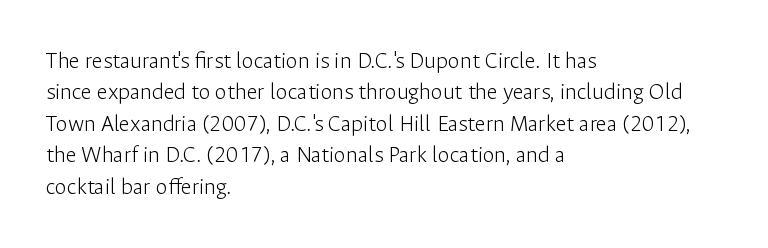
What stands out about the letter spacing? Nothing — it is the standard amount. Unmarked baselines from the first word to the last. The rendering anchors every line to the left-hand side. Regarding leading, the lines here are spaced in the standard way. Compared with a typical body face, this is equally light or lighter still. In terms of posture, this sample is upright.
